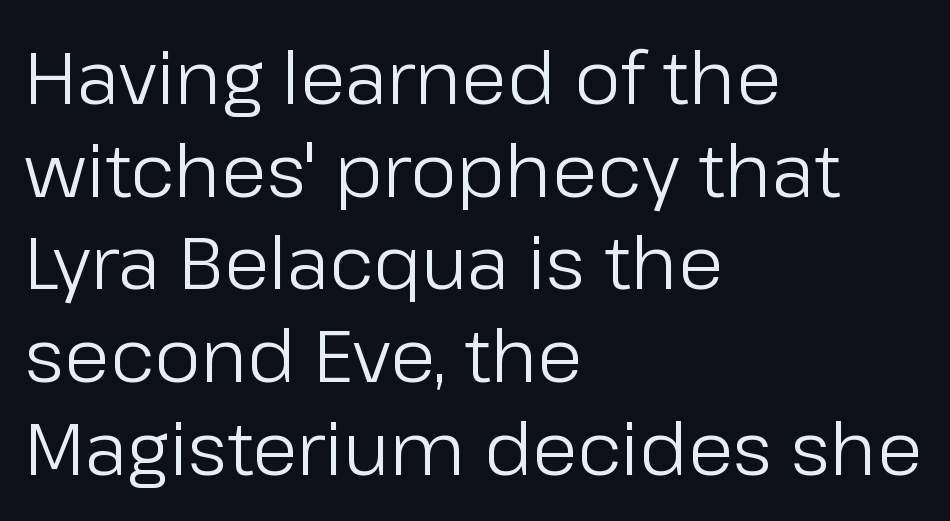
Q: Is the text bold? A: No.
Q: Is the text italic (slanted)? A: No, it is upright.
Q: Is the typeface a serif or a sans-serif typeface? A: Sans-serif.
Q: Is the text underlined? A: No.
Q: How is the paragraph aligned? A: Left-aligned.
Q: Is the spacing between letters normal or unusually wide? A: Normal.
Q: Is the spacing between lines tight, normal or loose? A: Normal.
Q: Width (condensed, normal, or wide)? A: Normal.
Q: Stroke contrast? A: Low.
Q: x-height? A: Medium.
Q: Monospaced? A: No.
